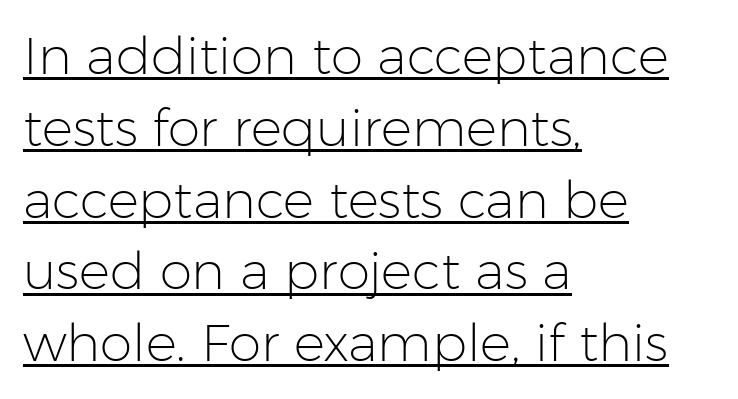
{"serif": "no", "italic": "no", "bold": "no", "weight": "light", "width": "normal", "stroke_contrast": "low", "x_height": "medium", "monospaced": "no", "underline": "yes", "align": "left", "line_spacing": "normal", "line_spacing_ratio": 1.38, "letter_spacing": "normal", "letter_spacing_em": 0.0, "glyph_px": 52}
